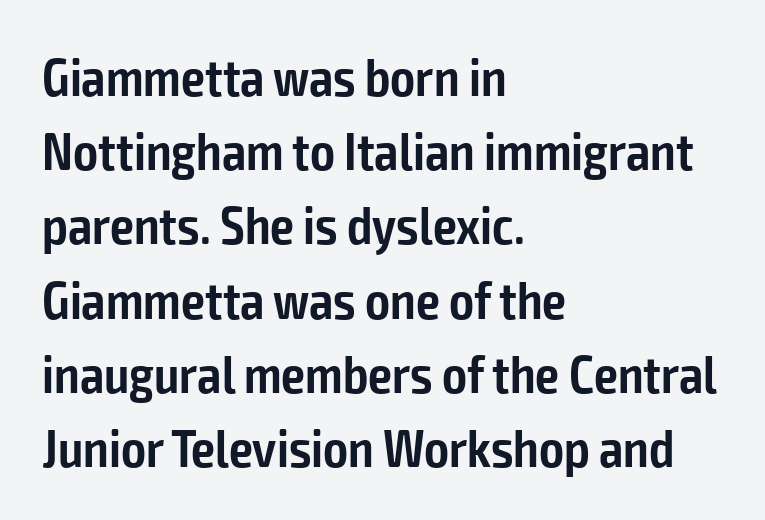
Q: Is the text bold? A: Semi-bold.
Q: Is the text italic (slanted)? A: No, it is upright.
Q: Is the typeface a serif or a sans-serif typeface? A: Sans-serif.
Q: Is the text underlined? A: No.
Q: How is the paragraph aligned? A: Left-aligned.
Q: Is the spacing between letters normal or unusually wide? A: Normal.
Q: Is the spacing between lines tight, normal or loose? A: Normal.
Q: Width (condensed, normal, or wide)? A: Condensed.
Q: Stroke contrast? A: Low.
Q: x-height? A: Medium.
Q: Monospaced? A: No.
